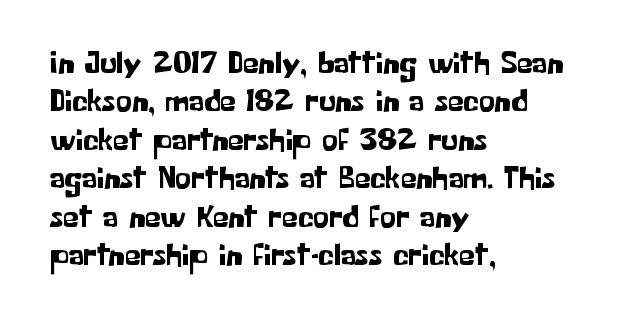
The image shows 32 px sans-serif type, upright; set left-aligned, line spacing 1.2x, normal letter spacing, not underlined; low stroke contrast and a medium x-height.
